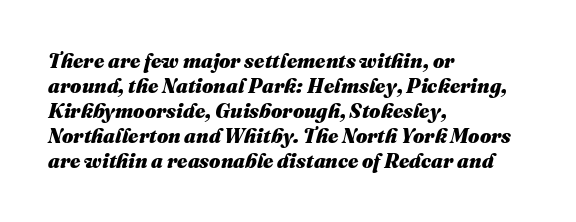
The image shows 20 px bold type, italic (leaning right); set left-aligned, normal line spacing (1.25x), normal letter spacing, not underlined.
